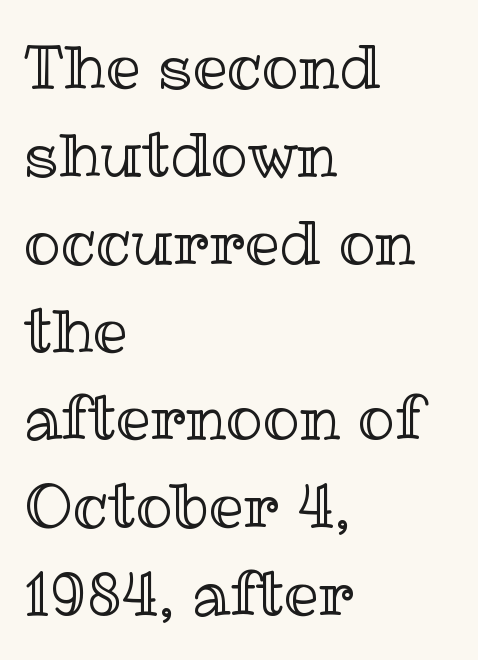
Q: Is the text italic (slanted)? A: No, it is upright.
Q: Is the text underlined? A: No.
Q: How is the paragraph aligned? A: Left-aligned.
Q: Is the spacing between letters normal or unusually wide? A: Normal.
Q: Is the spacing between lines tight, normal or loose? A: Normal.
Q: Width (condensed, normal, or wide)? A: Normal.
Q: x-height? A: Medium.
Q: Monospaced? A: No.
